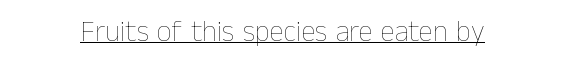
Q: Is the text bold? A: No.
Q: Is the text italic (slanted)? A: No, it is upright.
Q: Is the text underlined? A: Yes.
Q: Is the spacing between letters normal or unusually wide? A: Normal.
Q: Width (condensed, normal, or wide)? A: Normal.
Q: Stroke contrast? A: Low.
Q: x-height? A: Medium.
Q: Monospaced? A: No.
